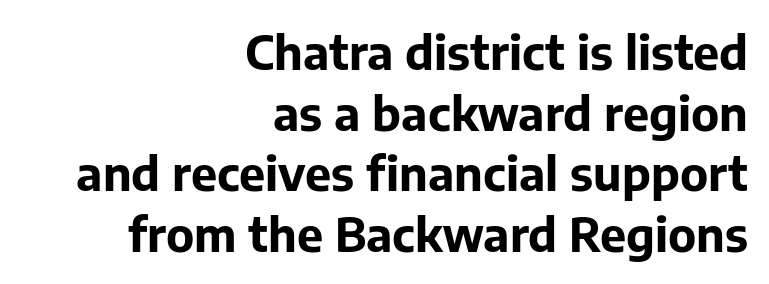
Q: Is the text bold? A: Yes.
Q: Is the text italic (slanted)? A: No, it is upright.
Q: Is the typeface a serif or a sans-serif typeface? A: Sans-serif.
Q: Is the text underlined? A: No.
Q: How is the paragraph aligned? A: Right-aligned.
Q: Is the spacing between letters normal or unusually wide? A: Normal.
Q: Is the spacing between lines tight, normal or loose? A: Normal.
Q: Width (condensed, normal, or wide)? A: Normal.
Q: Stroke contrast? A: Low.
Q: x-height? A: Medium.
Q: Monospaced? A: No.
